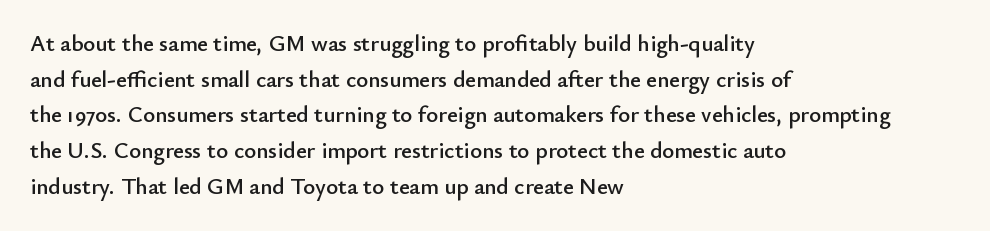
{"italic": "no", "underline": "no", "align": "left", "line_spacing": "normal", "line_spacing_ratio": 1.55, "letter_spacing": "normal", "letter_spacing_em": 0.0, "glyph_px": 23}
